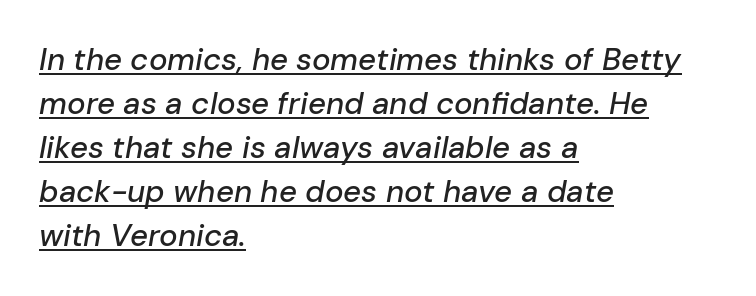
Q: Is the text italic (slanted)? A: Yes, it leans right by about 10 degrees.
Q: Is the text underlined? A: Yes.
Q: How is the paragraph aligned? A: Left-aligned.
Q: Is the spacing between letters normal or unusually wide? A: Normal.
Q: Is the spacing between lines tight, normal or loose? A: Normal.
Q: Width (condensed, normal, or wide)? A: Normal.
Q: Stroke contrast? A: Low.
Q: x-height? A: Medium.
Q: Monospaced? A: No.
